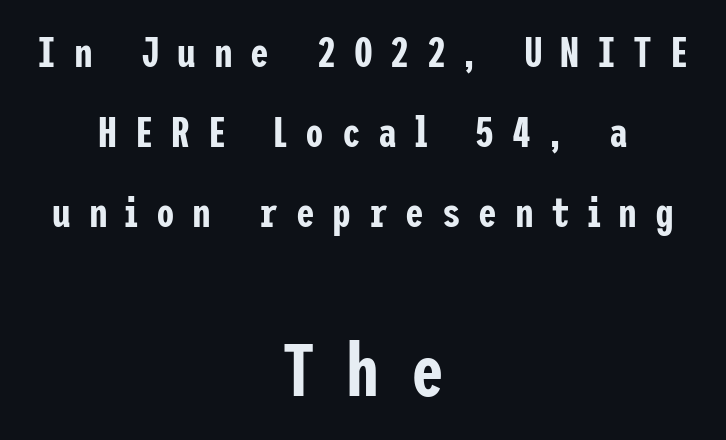
Q: Is the text italic (slanted)? A: No, it is upright.
Q: Is the typeface a serif or a sans-serif typeface? A: Sans-serif.
Q: Is the text underlined? A: No.
Q: How is the paragraph aligned? A: Centered.
Q: Is the spacing between letters normal or unusually wide? A: Unusually wide.
Q: Is the spacing between lines tight, normal or loose? A: Loose.
Q: Which block of text is set in a larger size, the first (top) or the second (bottom)? A: The second (bottom) one.
Q: Width (condensed, normal, or wide)? A: Condensed.
Q: Stroke contrast? A: Low.
Q: x-height? A: Medium.
